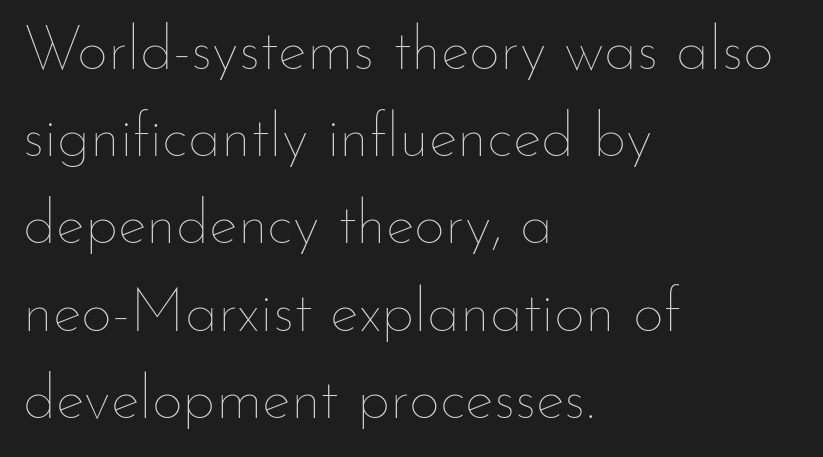
Q: Is the text bold? A: No.
Q: Is the text italic (slanted)? A: No, it is upright.
Q: Is the text underlined? A: No.
Q: How is the paragraph aligned? A: Left-aligned.
Q: Is the spacing between letters normal or unusually wide? A: Normal.
Q: Is the spacing between lines tight, normal or loose? A: Normal.
Q: Width (condensed, normal, or wide)? A: Normal.
Q: Stroke contrast? A: Low.
Q: x-height? A: Small.
Q: Monospaced? A: No.
